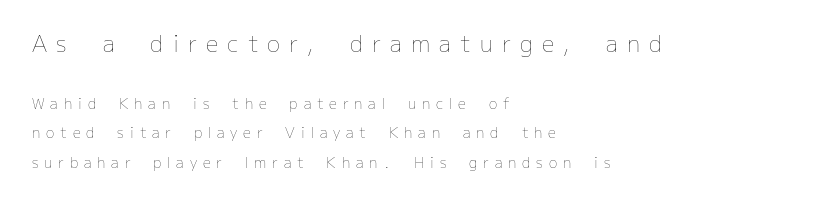
Q: Is the text bold? A: No.
Q: Is the text italic (slanted)? A: No, it is upright.
Q: Is the text underlined? A: No.
Q: How is the paragraph aligned? A: Left-aligned.
Q: Is the spacing between letters normal or unusually wide? A: Unusually wide.
Q: Is the spacing between lines tight, normal or loose? A: Loose.
Q: Which block of text is set in a larger size, the first (top) or the second (bottom)? A: The first (top) one.
